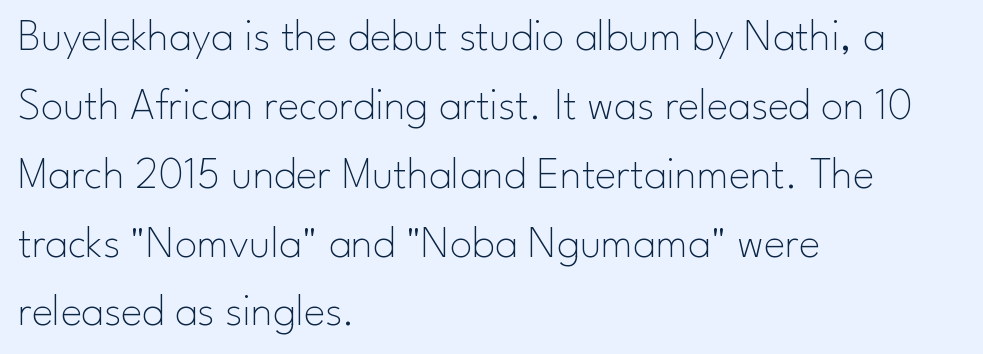
The image shows 45 px thin sans-serif type, upright; set left-aligned, normal line spacing (1.53x), normal letter spacing, not underlined; low stroke contrast and a small x-height.
